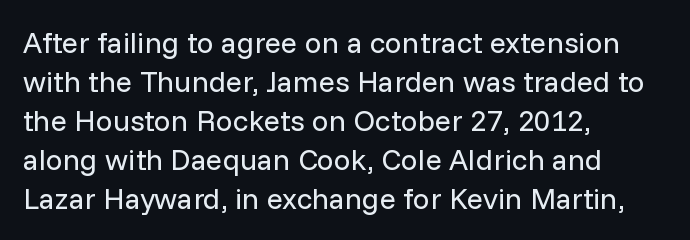
Q: Is the text bold? A: No.
Q: Is the text italic (slanted)? A: No, it is upright.
Q: Is the typeface a serif or a sans-serif typeface? A: Sans-serif.
Q: Is the text underlined? A: No.
Q: How is the paragraph aligned? A: Left-aligned.
Q: Is the spacing between letters normal or unusually wide? A: Normal.
Q: Is the spacing between lines tight, normal or loose? A: Normal.
Q: Width (condensed, normal, or wide)? A: Normal.
Q: Stroke contrast? A: Low.
Q: x-height? A: Medium.
Q: Monospaced? A: No.
